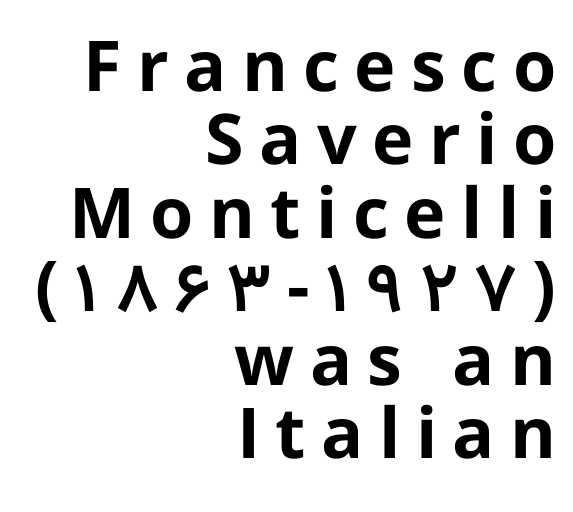
{"serif": "no", "italic": "no", "bold": "yes", "weight": "bold", "width": "normal", "stroke_contrast": "low", "x_height": "medium", "monospaced": "no", "underline": "no", "align": "right", "line_spacing": "tight", "line_spacing_ratio": 1.05, "letter_spacing": "wide", "letter_spacing_em": 0.22, "glyph_px": 70}
